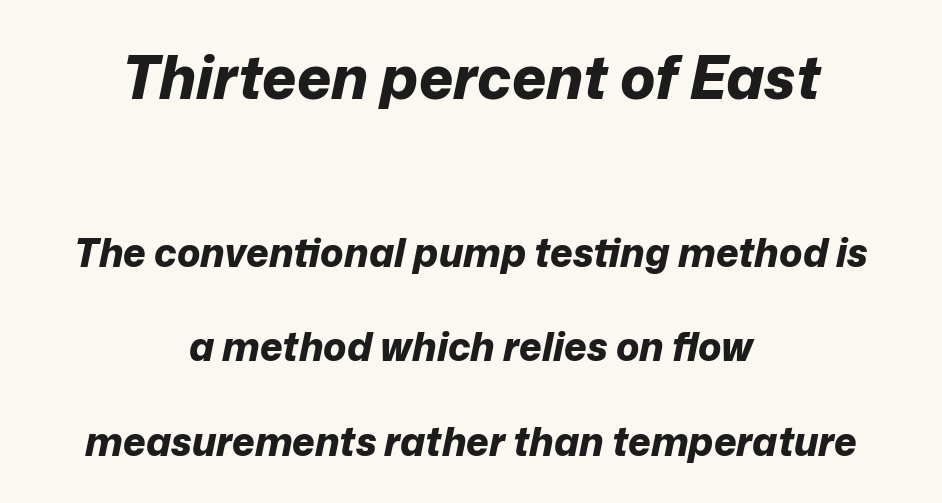
The image shows 59 px bold type, italic (leaning right); set centered, loose line spacing (2.42x), normal letter spacing, not underlined; the first (top) block is 1.51x larger; low stroke contrast and a medium x-height.
